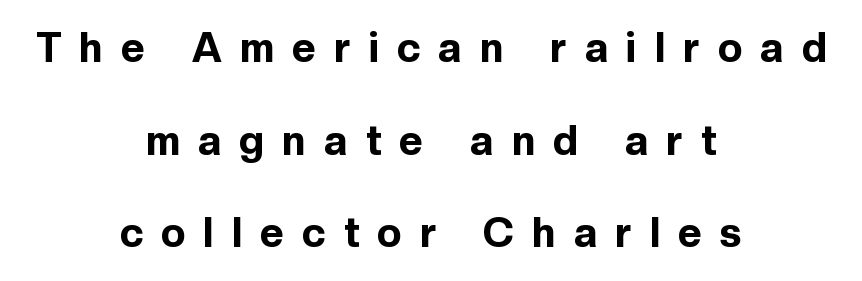
The image shows 41 px bold sans-serif type, upright; set centered, loose line spacing (2.26x), unusually wide letter spacing (+0.45 em), not underlined; a medium x-height.
